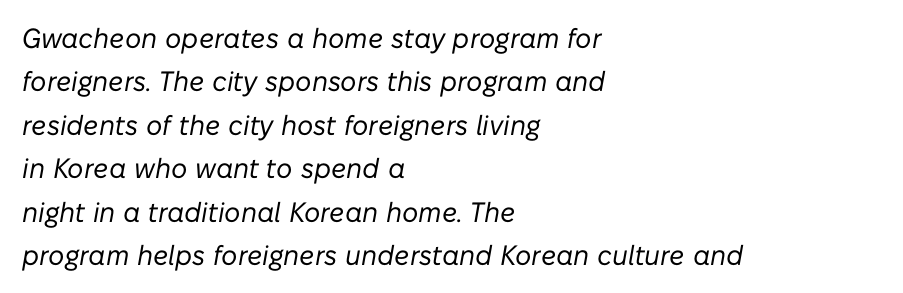
{"italic": "yes", "lean": "right", "slant_degrees": 10, "bold": "no", "weight": "regular", "width": "normal", "stroke_contrast": "low", "x_height": "medium", "monospaced": "no", "underline": "no", "align": "left", "line_spacing": "normal", "line_spacing_ratio": 1.55, "letter_spacing": "normal", "letter_spacing_em": 0.0, "glyph_px": 28}
